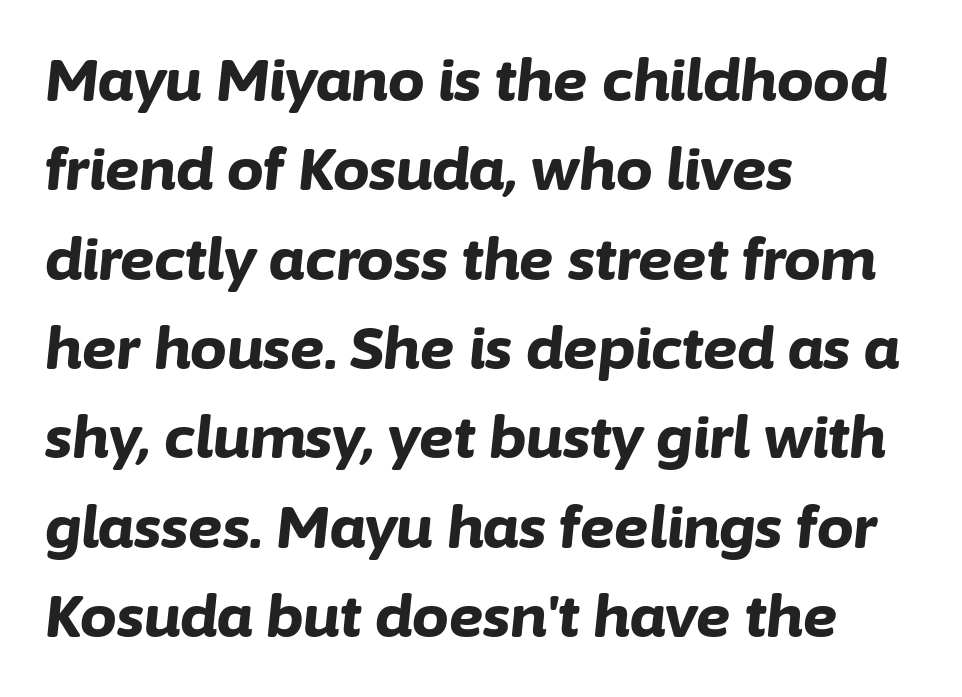
Each new line begins a customary step beneath the previous one. The gap between lines stays unmarked. Thick stems and heavy bowls — unmistakably bold. If you drew a ruler down the left edge, every line would touch it. The rendering keeps characters at their native spacing. If you drew a line through each stem, it would be angled.
